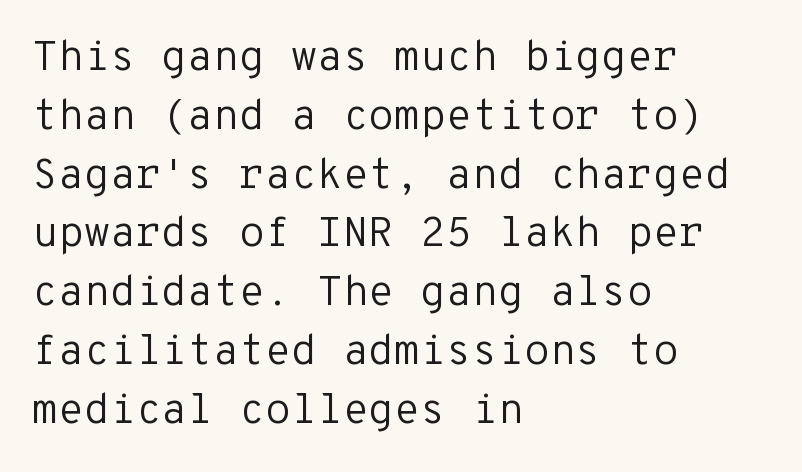
{"serif": "no", "italic": "no", "bold": "no", "weight": "regular", "width": "normal", "stroke_contrast": "low", "x_height": "medium", "monospaced": "yes", "underline": "no", "align": "left", "line_spacing": "normal", "line_spacing_ratio": 1.4, "letter_spacing": "normal", "letter_spacing_em": 0.0, "glyph_px": 42}
